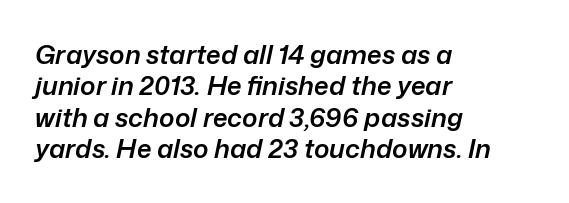
The image shows 26 px text type, italic (leaning right); set left-aligned, line spacing 1.21x, normal letter spacing, not underlined.
